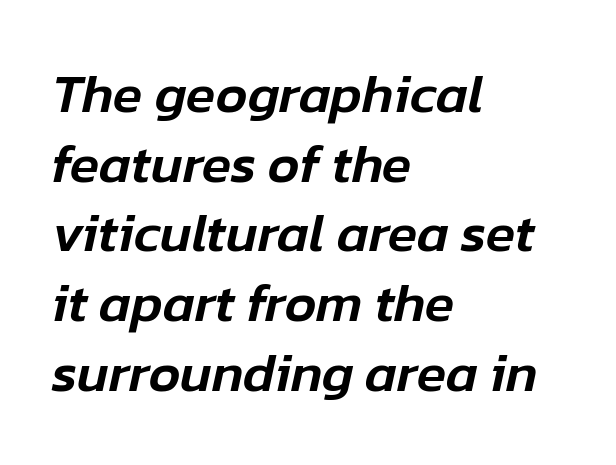
Rule under the text: the space is simply empty. There's an unmistakable incline to the writing here. The paragraph has a hard left edge and a soft right edge. Spacing verdict: proportional, widths tailored to each character.
